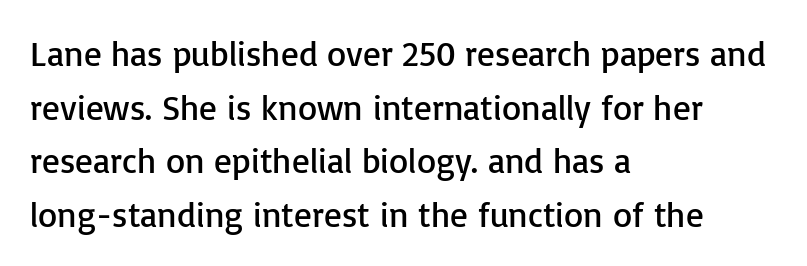
The image shows 35 px regular-weight sans-serif type, upright; set left-aligned, normal line spacing (1.53x), normal letter spacing, not underlined; low stroke contrast and a medium x-height.
